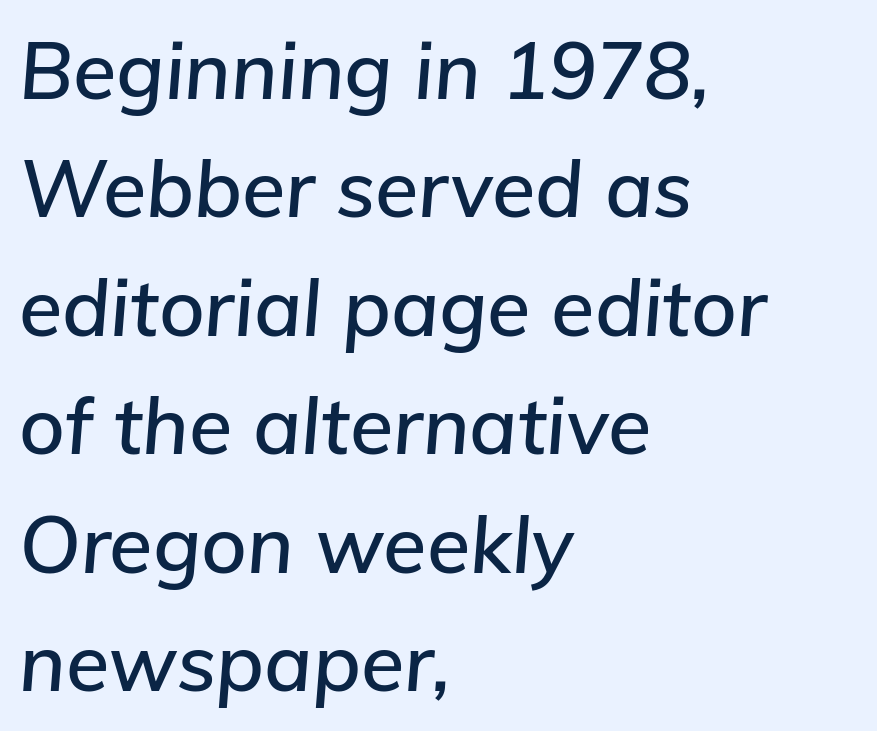
The rendering uses natural spacing where letterforms have individual widths. Just letters on the line, the space beneath them empty. Letter spacing: default. The text block is weighted toward the left margin, trailing off unevenly rightward. The axis of the letterforms is tilted away from vertical. The rows are spaced the way most documents space them.
